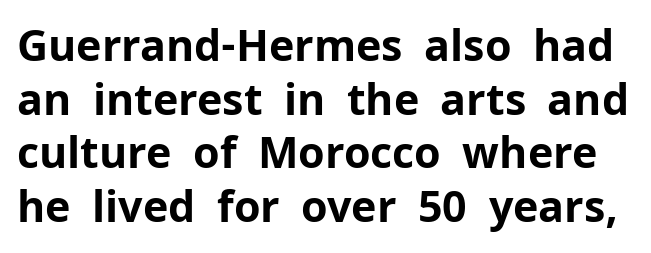
The image shows 43 px bold sans-serif type, upright; set normal line spacing (1.25x), normal letter spacing, not underlined; low stroke contrast and a medium x-height.
